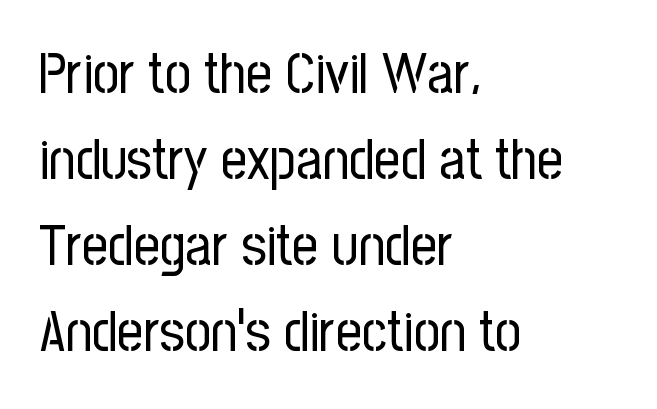
{"serif": "no", "italic": "no", "bold": "no", "weight": "regular", "width": "condensed", "stroke_contrast": "low", "x_height": "medium", "monospaced": "no", "underline": "no", "align": "left", "line_spacing": "normal", "line_spacing_ratio": 1.51, "letter_spacing": "normal", "letter_spacing_em": 0.0, "glyph_px": 57}
